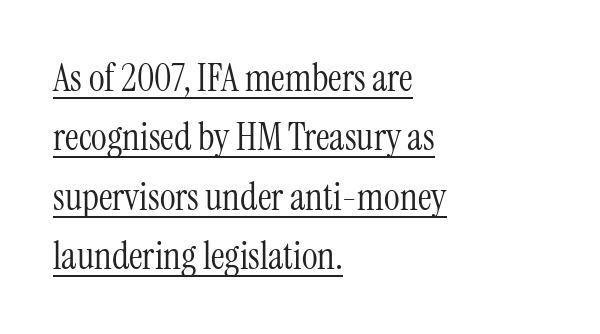
{"serif": "yes", "italic": "no", "bold": "no", "weight": "light", "width": "condensed", "stroke_contrast": "medium", "x_height": "medium", "monospaced": "no", "underline": "yes", "align": "left", "line_spacing": "normal", "line_spacing_ratio": 1.56, "letter_spacing": "normal", "letter_spacing_em": 0.0, "glyph_px": 38}
